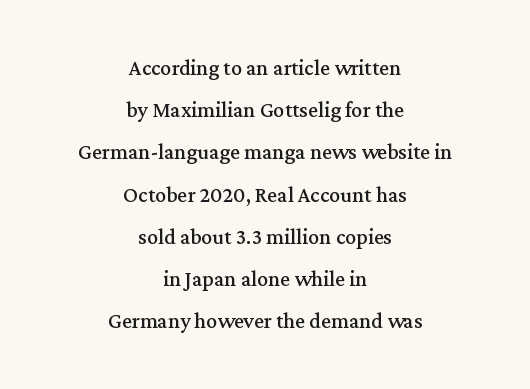
{"italic": "no", "underline": "no", "align": "center", "line_spacing": "loose", "line_spacing_ratio": 1.92, "letter_spacing": "normal", "letter_spacing_em": 0.0, "glyph_px": 22}
